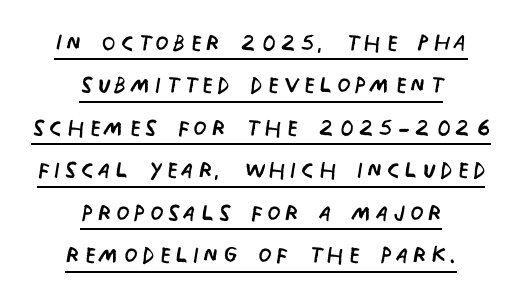
The image shows 31 px regular-weight, condensed sans-serif type; set centered, normal line spacing (1.37x), underlined; low stroke contrast and a large x-height.
